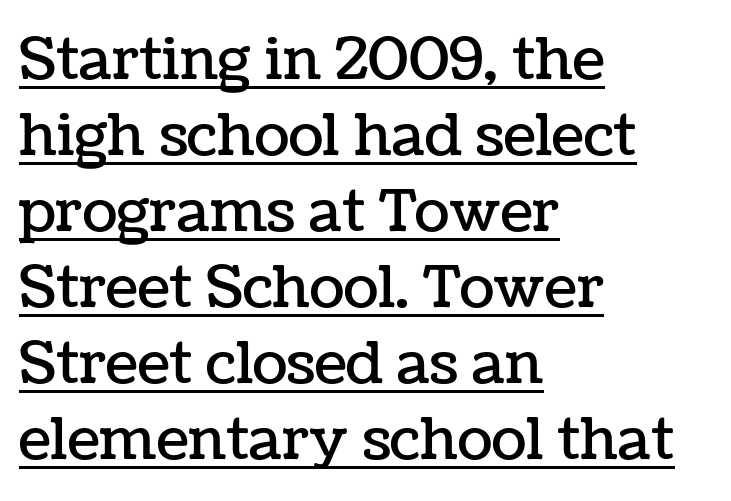
If you drew a line through each stem, it would be perfectly vertical. You could call the tracking neutral — neither tight nor loose. This sample is left-justified, so line endings fall wherever the words run out. Students, observe the line beneath the letters — that is underlining.
